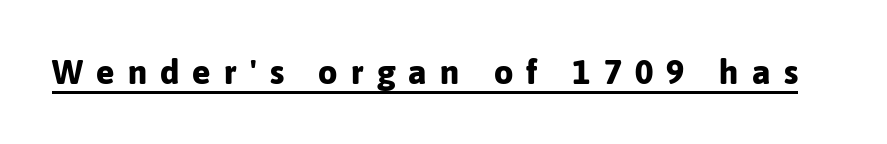
{"serif": "no", "italic": "no", "bold": "yes", "weight": "bold", "width": "normal", "stroke_contrast": "low", "x_height": "medium", "monospaced": "no", "underline": "yes", "letter_spacing": "wide", "letter_spacing_em": 0.39, "glyph_px": 34}
